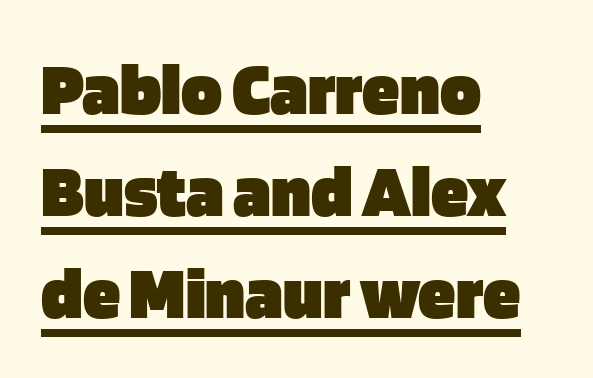
The image shows 76 px heavy sans-serif type, upright; set left-aligned, normal line spacing (1.34x), normal letter spacing, underlined; low stroke contrast and a large x-height.
